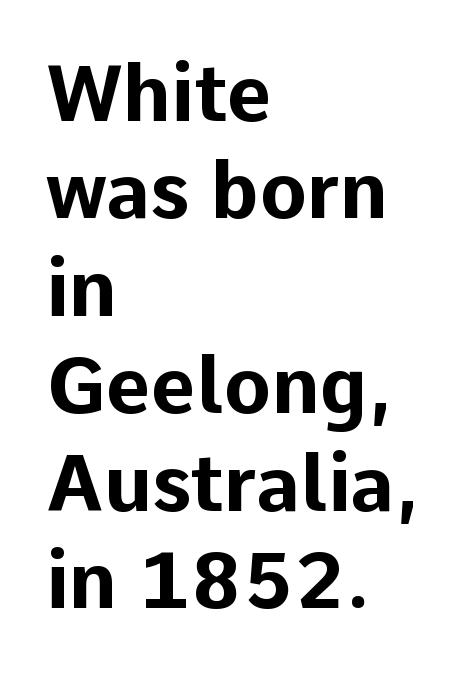
The passage shown stacks its lines at a standard gap. The face used here has the dense, thick strokes of a bold. Ascenders rise straight up at ninety degrees. One-word summary of the alignment: left. Glyph-to-glyph distance matches everyday printed text. Check the space under the baseline: it is left empty.
